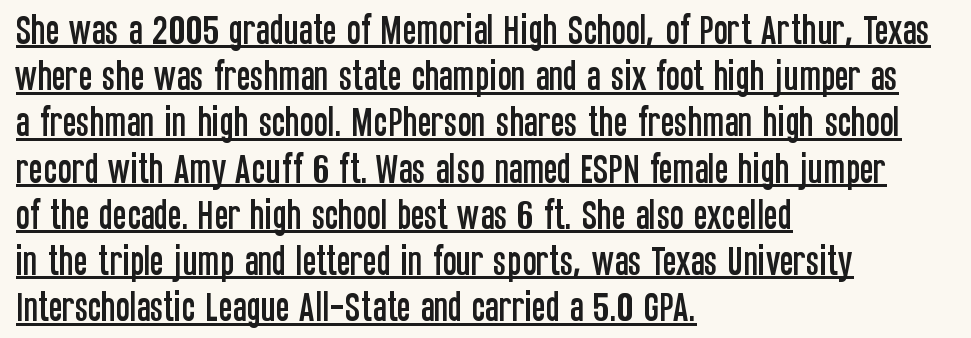
Q: Is the text italic (slanted)? A: No, it is upright.
Q: Is the typeface a serif or a sans-serif typeface? A: Sans-serif.
Q: Is the text underlined? A: Yes.
Q: How is the paragraph aligned? A: Left-aligned.
Q: Is the spacing between letters normal or unusually wide? A: Normal.
Q: Is the spacing between lines tight, normal or loose? A: Normal.
Q: Width (condensed, normal, or wide)? A: Condensed.
Q: Stroke contrast? A: Low.
Q: x-height? A: Large.
Q: Monospaced? A: No.
